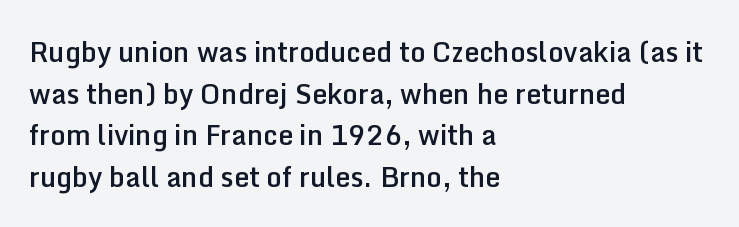
The image shows 27 px text type, upright; set left-aligned, normal line spacing (1.54x), normal letter spacing, not underlined.
